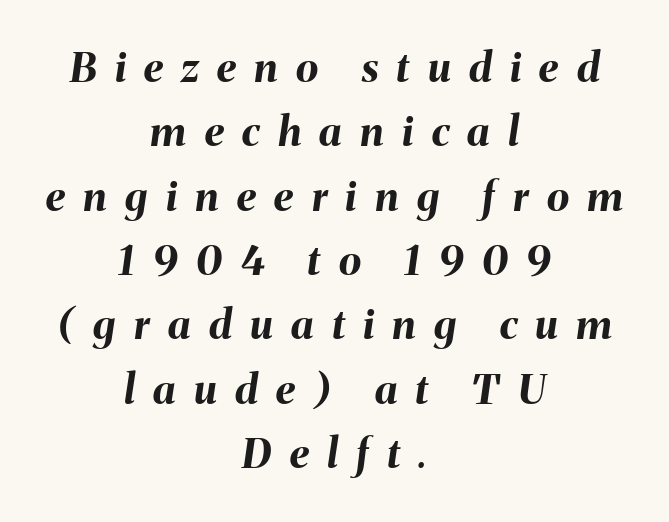
The image shows 41 px bold type, italic (leaning right); set centered, normal line spacing (1.57x), unusually wide letter spacing (+0.45 em), not underlined; medium stroke contrast and a medium x-height.
